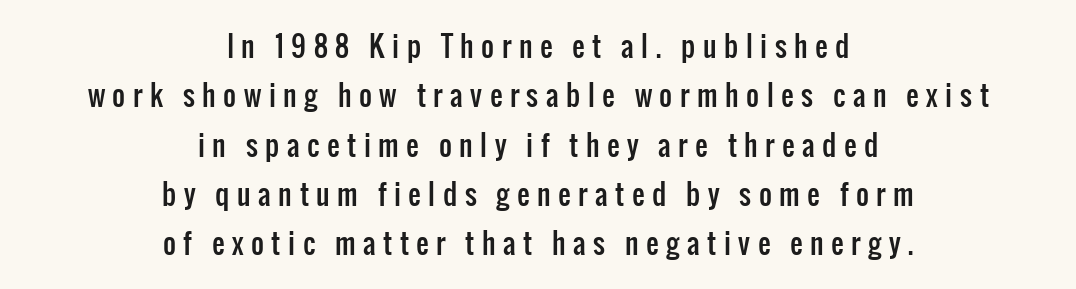
The image shows 28 px condensed sans-serif type, upright; set centered, line spacing 1.76x, unusually wide letter spacing (+0.27 em), not underlined; low stroke contrast and a medium x-height.
